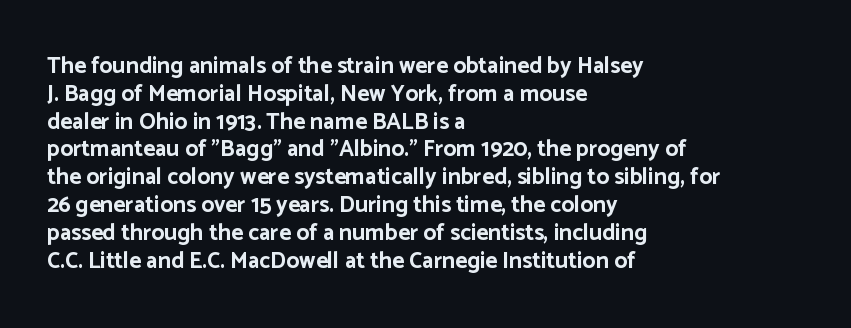
Q: Is the text bold? A: Yes.
Q: Is the text italic (slanted)? A: No, it is upright.
Q: Is the text underlined? A: No.
Q: How is the paragraph aligned? A: Left-aligned.
Q: Is the spacing between letters normal or unusually wide? A: Normal.
